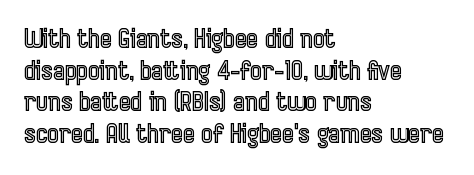
{"italic": "no", "underline": "no", "align": "left", "line_spacing": "normal", "line_spacing_ratio": 1.27, "letter_spacing": "normal", "letter_spacing_em": 0.0, "glyph_px": 25}
